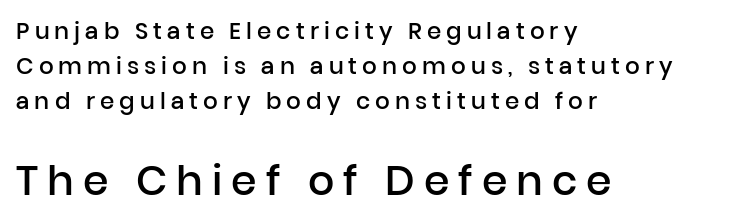
The image shows 41 px semibold sans-serif type, upright; set left-aligned, normal line spacing (1.52x), unusually wide letter spacing (+0.22 em), not underlined; the second (bottom) block is 1.78x larger; low stroke contrast and a medium x-height.
